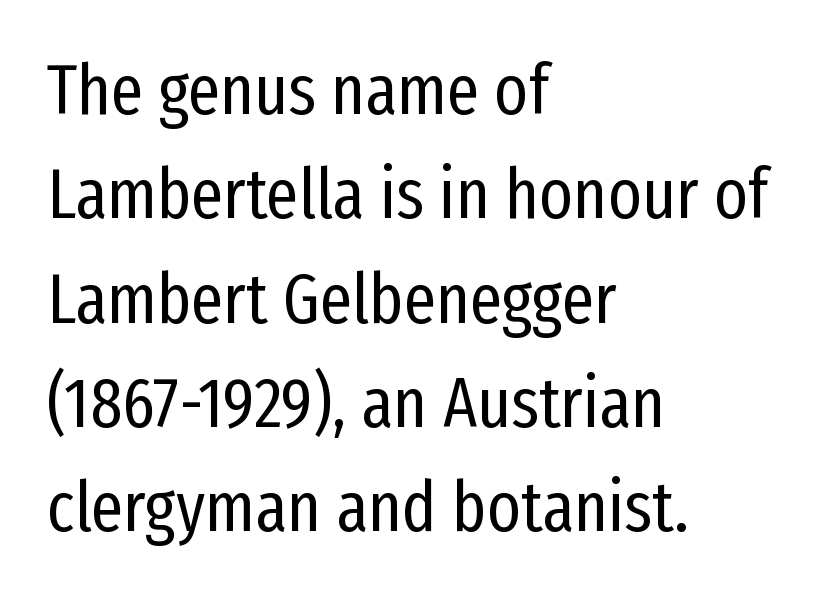
The image shows 71 px regular-weight, condensed sans-serif type, upright; set left-aligned, normal line spacing (1.47x), normal letter spacing, not underlined; low stroke contrast and a medium x-height.
